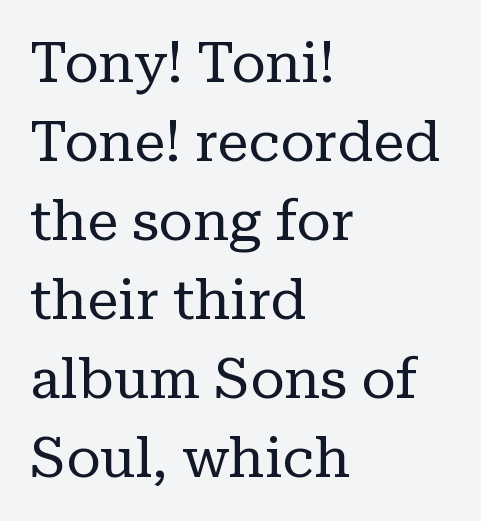
The image shows 56 px regular-weight serif type, upright; set left-aligned, normal line spacing (1.41x), normal letter spacing, not underlined; low stroke contrast and a medium x-height.
